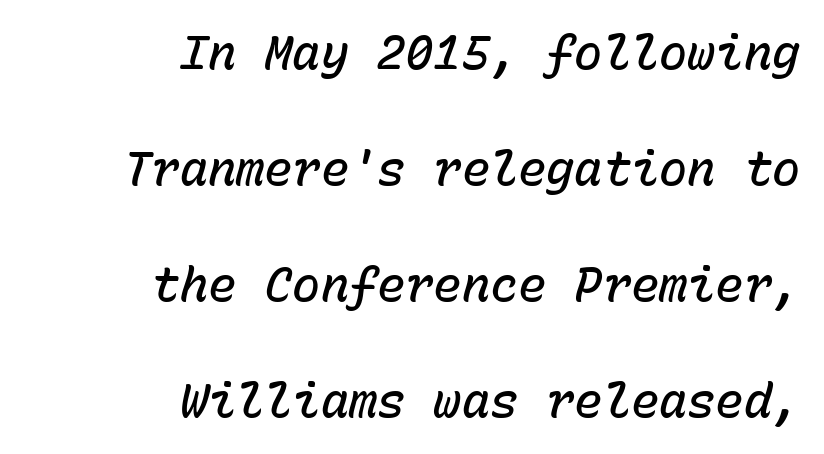
The face used here has a pronounced slope to its letters. Emphasis by weight is partial: semibold. Plain, unruled lines of type. Short and long lines alike share a common ending point at right. Tracking value appears to be zero — textbook default spacing.
